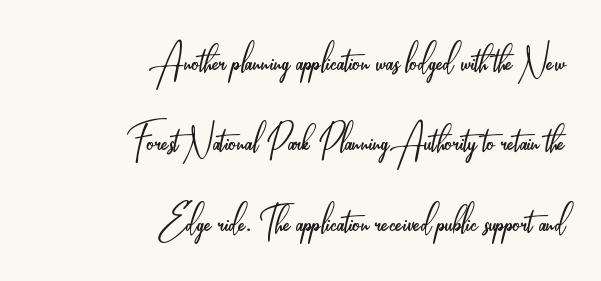
The image shows 47 px light, condensed sans-serif type; set right-aligned, line spacing 1.71x, normal letter spacing, not underlined; low stroke contrast and a small x-height.
